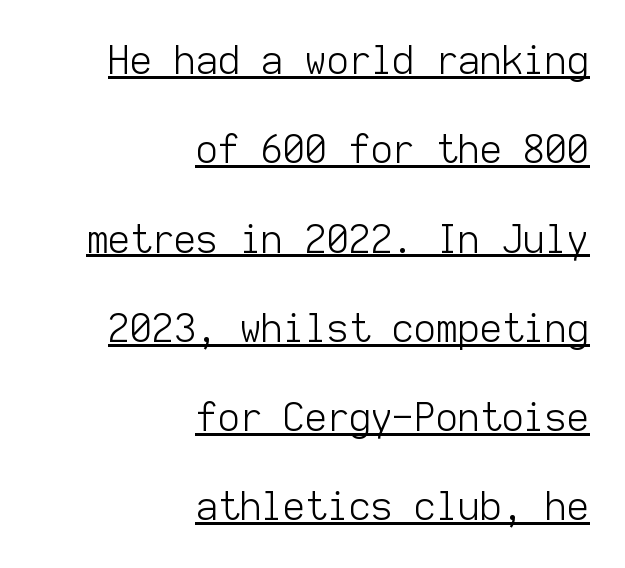
Q: Is the text bold? A: No.
Q: Is the text italic (slanted)? A: No, it is upright.
Q: Is the typeface a serif or a sans-serif typeface? A: Sans-serif.
Q: Is the text underlined? A: Yes.
Q: How is the paragraph aligned? A: Right-aligned.
Q: Is the spacing between letters normal or unusually wide? A: Normal.
Q: Is the spacing between lines tight, normal or loose? A: Loose.
Q: Width (condensed, normal, or wide)? A: Normal.
Q: Stroke contrast? A: Low.
Q: x-height? A: Medium.
Q: Monospaced? A: Yes.
